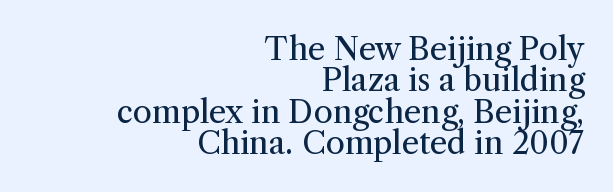
Q: Is the text bold? A: No.
Q: Is the text italic (slanted)? A: No, it is upright.
Q: Is the typeface a serif or a sans-serif typeface? A: Serif.
Q: Is the text underlined? A: No.
Q: How is the paragraph aligned? A: Right-aligned.
Q: Is the spacing between letters normal or unusually wide? A: Normal.
Q: Is the spacing between lines tight, normal or loose? A: Tight.
Q: Width (condensed, normal, or wide)? A: Normal.
Q: Stroke contrast? A: Medium.
Q: x-height? A: Medium.
Q: Monospaced? A: No.
